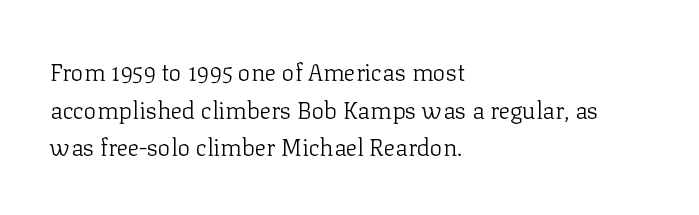
Q: Is the text bold? A: No.
Q: Is the text italic (slanted)? A: No, it is upright.
Q: Is the text underlined? A: No.
Q: How is the paragraph aligned? A: Left-aligned.
Q: Is the spacing between letters normal or unusually wide? A: Normal.
Q: Is the spacing between lines tight, normal or loose? A: Normal.
